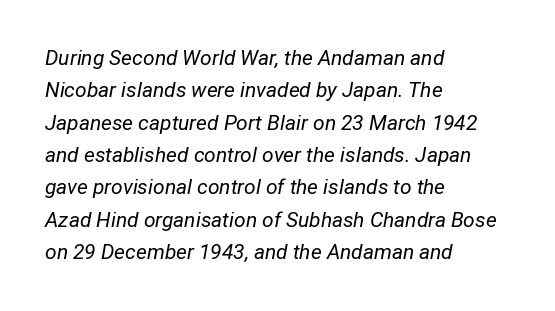
{"italic": "yes", "lean": "right", "slant_degrees": 12, "bold": "no", "underline": "no", "align": "left", "line_spacing": "normal", "line_spacing_ratio": 1.54, "letter_spacing": "normal", "letter_spacing_em": 0.0, "glyph_px": 21}
